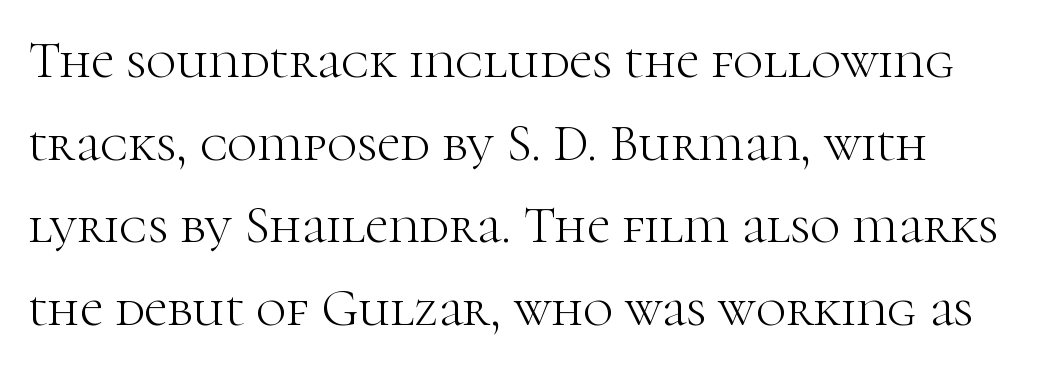
{"serif": "yes", "italic": "no", "bold": "no", "weight": "light", "width": "normal", "stroke_contrast": "high", "x_height": "medium", "monospaced": "no", "underline": "no", "line_spacing": "normal", "line_spacing_ratio": 1.59, "letter_spacing": "normal", "letter_spacing_em": 0.0, "glyph_px": 52}
